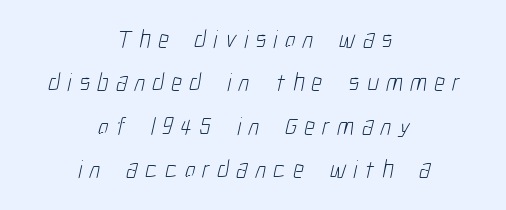
Q: Is the text bold? A: No.
Q: Is the text underlined? A: No.
Q: How is the paragraph aligned? A: Centered.
Q: Is the spacing between letters normal or unusually wide? A: Unusually wide.
